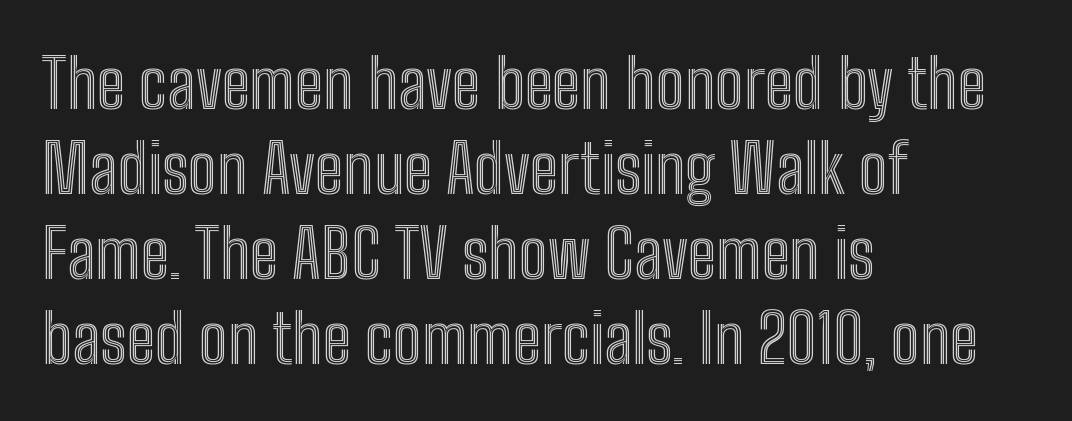
{"italic": "no", "width": "condensed", "x_height": "medium", "monospaced": "no", "underline": "no", "align": "left", "line_spacing": "normal", "line_spacing_ratio": 1.25, "letter_spacing": "normal", "letter_spacing_em": 0.0, "glyph_px": 68}
